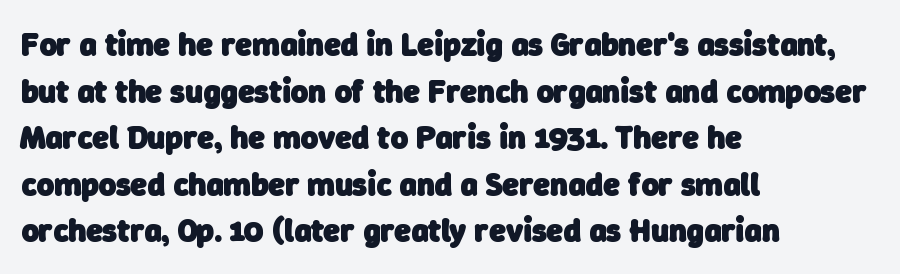
The paragraph shown leans on its left margin. Chunky letters — that's bold for sure. This sample has the flowing, uneven cadence of proportional lettering. Honestly, there is no underline to notice here at all. No extra tracking has been applied to these lines.
